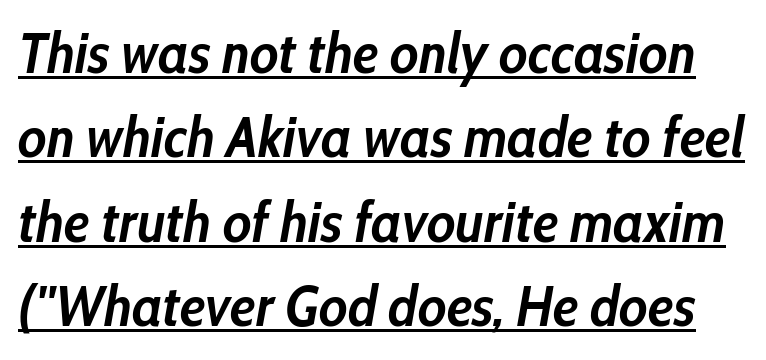
This sample uses an oblique cut, with every glyph tilted off the vertical. Standard letterfit; no display-style spreading of the glyphs. These characters rest on top of a visible drawn line. Each new line begins a customary step beneath the previous one.
